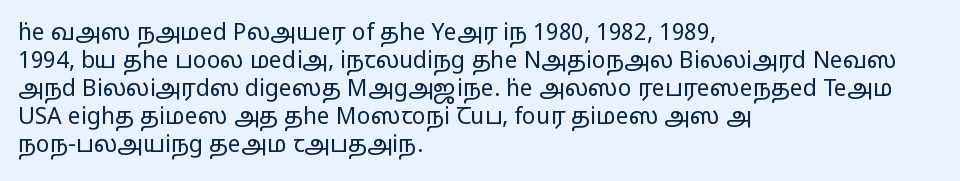
The image shows 23 px text type, upright; set left-aligned, line spacing 1.22x, normal letter spacing, not underlined.
